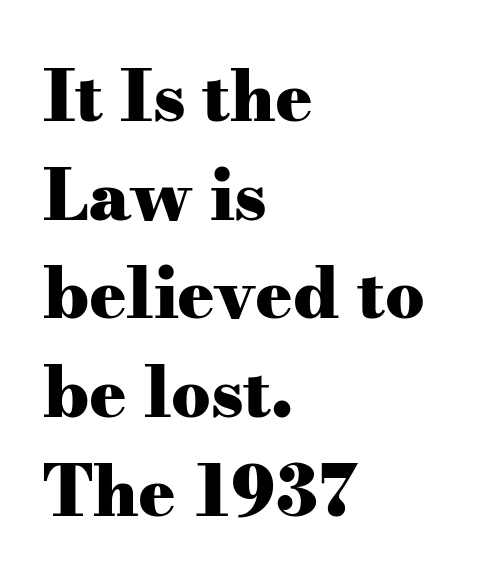
Each line starts at the same left margin while the right side varies. Only glyphs here, with clear space below each row. Words appear dense and cohesive because spacing is normal. The rendering uses a moderate line-height, typical for paragraphs.
